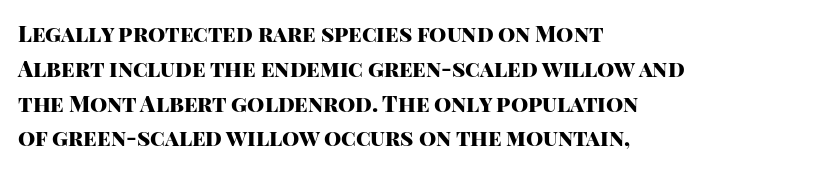
The image shows 22 px bold type, upright; set left-aligned, normal line spacing (1.58x), normal letter spacing, not underlined.
